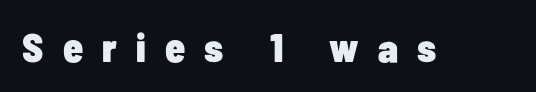
{"serif": "no", "italic": "no", "bold": "yes", "weight": "heavy", "width": "condensed", "stroke_contrast": "low", "x_height": "medium", "monospaced": "no", "underline": "no", "letter_spacing": "wide", "letter_spacing_em": 0.48, "glyph_px": 40}
